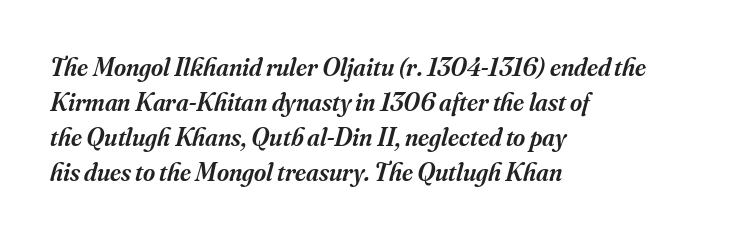
{"italic": "yes", "lean": "right", "slant_degrees": 16, "bold": "semi", "underline": "no", "align": "left", "line_spacing": "normal", "line_spacing_ratio": 1.34, "letter_spacing": "normal", "letter_spacing_em": 0.0, "glyph_px": 26}
